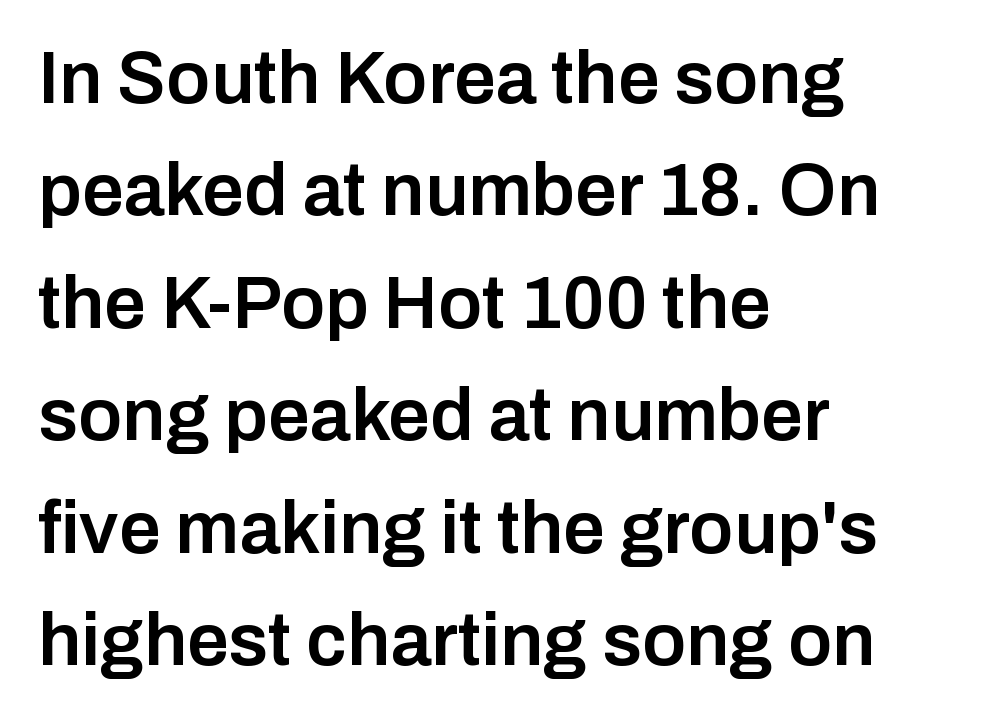
Q: Is the text bold? A: Semi-bold.
Q: Is the text italic (slanted)? A: No, it is upright.
Q: Is the typeface a serif or a sans-serif typeface? A: Sans-serif.
Q: Is the text underlined? A: No.
Q: How is the paragraph aligned? A: Left-aligned.
Q: Is the spacing between letters normal or unusually wide? A: Normal.
Q: Is the spacing between lines tight, normal or loose? A: Normal.
Q: Width (condensed, normal, or wide)? A: Normal.
Q: Stroke contrast? A: Low.
Q: x-height? A: Medium.
Q: Monospaced? A: No.
